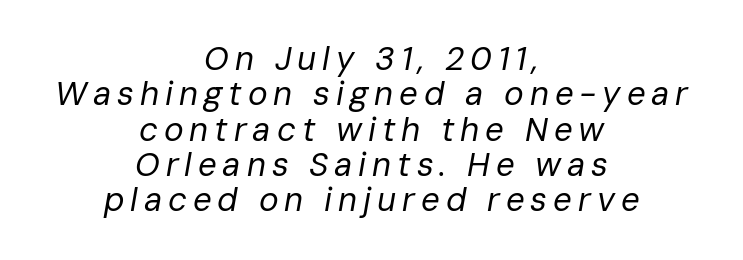
The weight tops out at a normal text grade. The zone under the glyphs is completely vacant. A typesetter would call this leading minimal, almost set solid. The letters advance in unequal steps, a hallmark of proportional type. The whole block is typeset with a tilt.
